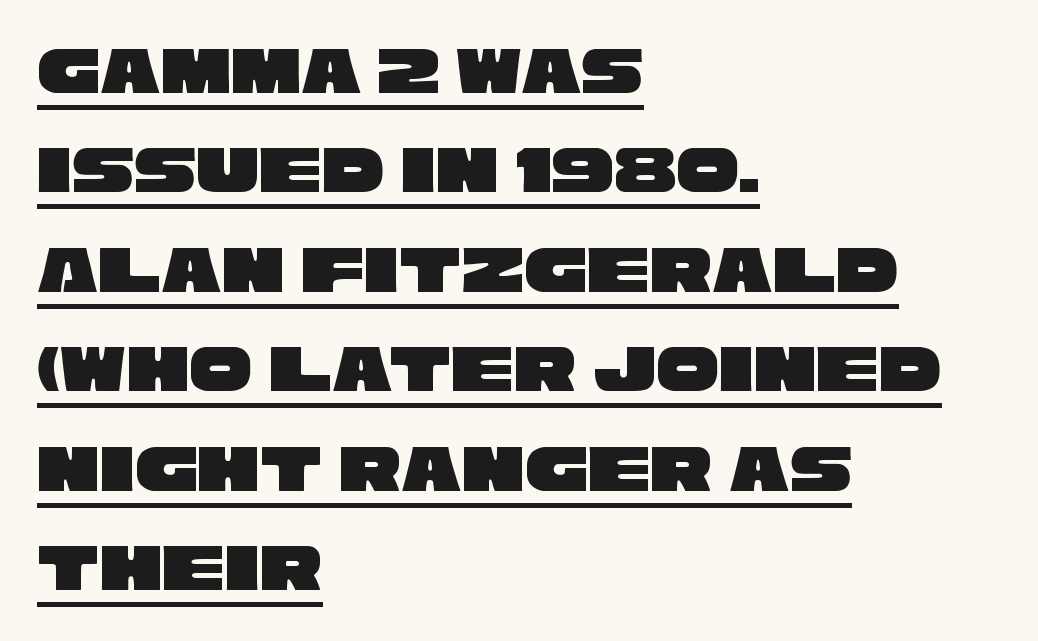
The image shows 70 px wide sans-serif type; set left-aligned, normal line spacing (1.42x), normal letter spacing, underlined; low stroke contrast and a large x-height.
